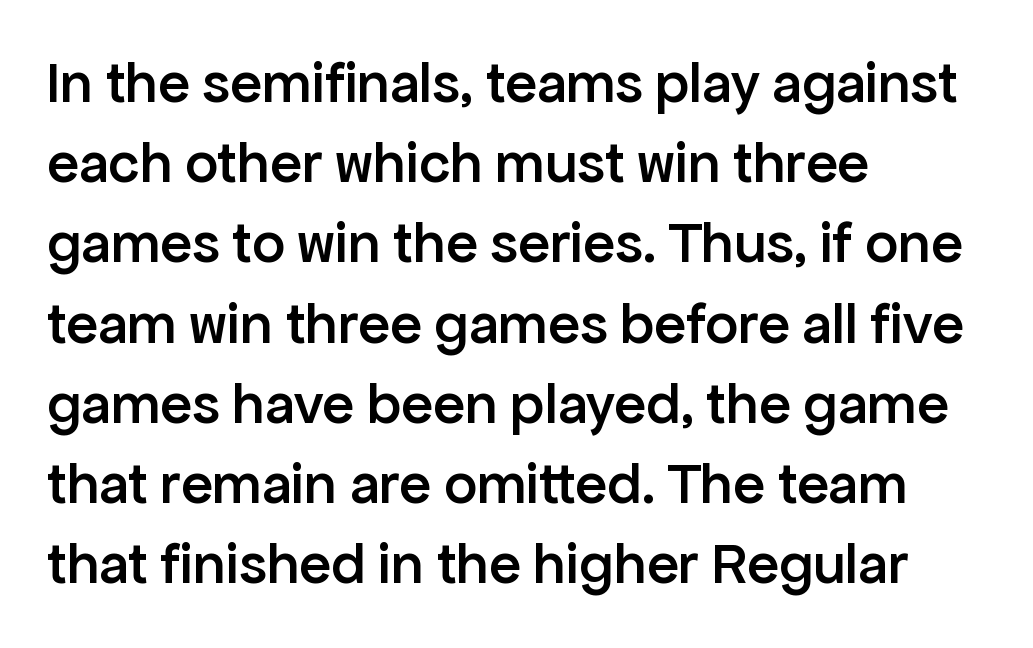
Q: Is the text bold? A: Semi-bold.
Q: Is the text italic (slanted)? A: No, it is upright.
Q: Is the typeface a serif or a sans-serif typeface? A: Sans-serif.
Q: Is the text underlined? A: No.
Q: How is the paragraph aligned? A: Left-aligned.
Q: Is the spacing between letters normal or unusually wide? A: Normal.
Q: Is the spacing between lines tight, normal or loose? A: Normal.
Q: Width (condensed, normal, or wide)? A: Normal.
Q: Stroke contrast? A: Low.
Q: x-height? A: Medium.
Q: Monospaced? A: No.
